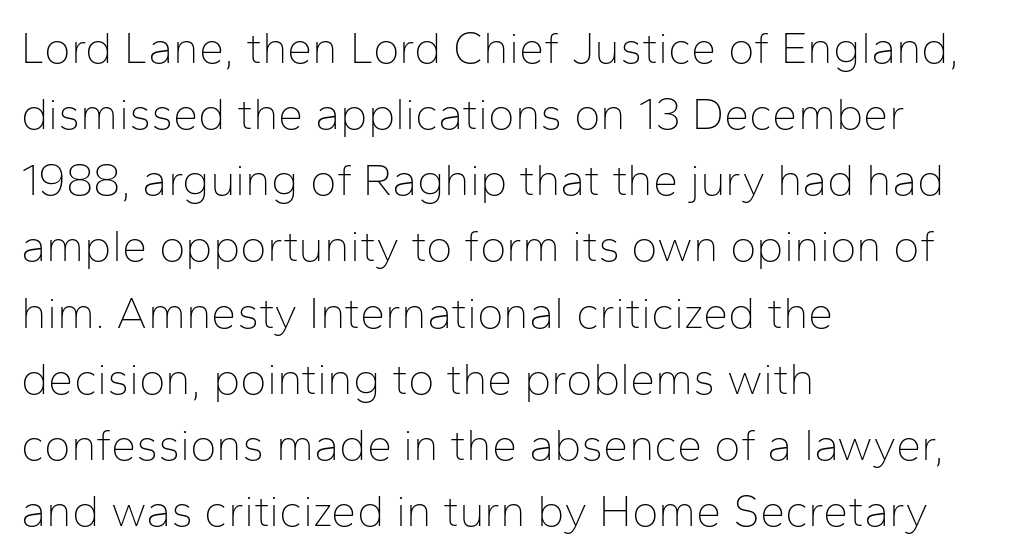
{"serif": "no", "italic": "no", "bold": "no", "weight": "thin", "width": "normal", "stroke_contrast": "low", "x_height": "medium", "monospaced": "no", "underline": "no", "align": "left", "line_spacing": "normal", "line_spacing_ratio": 1.47, "letter_spacing": "normal", "letter_spacing_em": 0.0, "glyph_px": 45}
